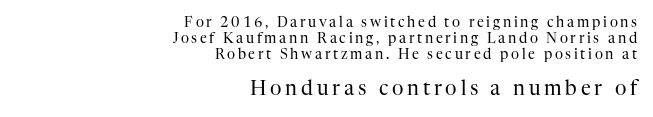
Which margin do the lines hug? The right one — the left edge is uneven. The space beneath each line is pristine and unruled. Do the letters lean? They stand straight. Is the stroke heavy? The answer is a plain regular-or-lighter. Each new line begins almost immediately beneath the previous one.
